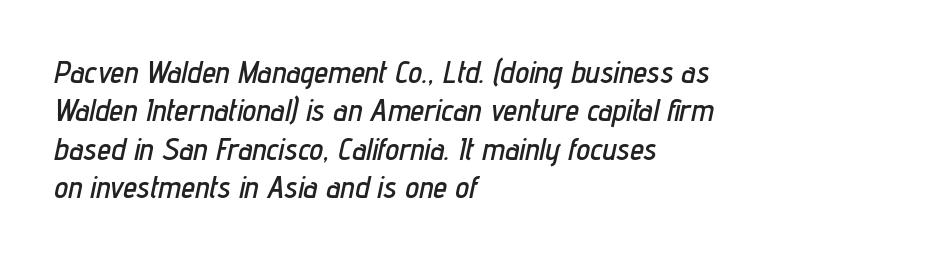
Q: Is the text italic (slanted)? A: Yes, it leans right by about 12 degrees.
Q: Is the text underlined? A: No.
Q: How is the paragraph aligned? A: Left-aligned.
Q: Is the spacing between letters normal or unusually wide? A: Normal.
Q: Width (condensed, normal, or wide)? A: Condensed.
Q: Stroke contrast? A: Low.
Q: x-height? A: Medium.
Q: Monospaced? A: No.
